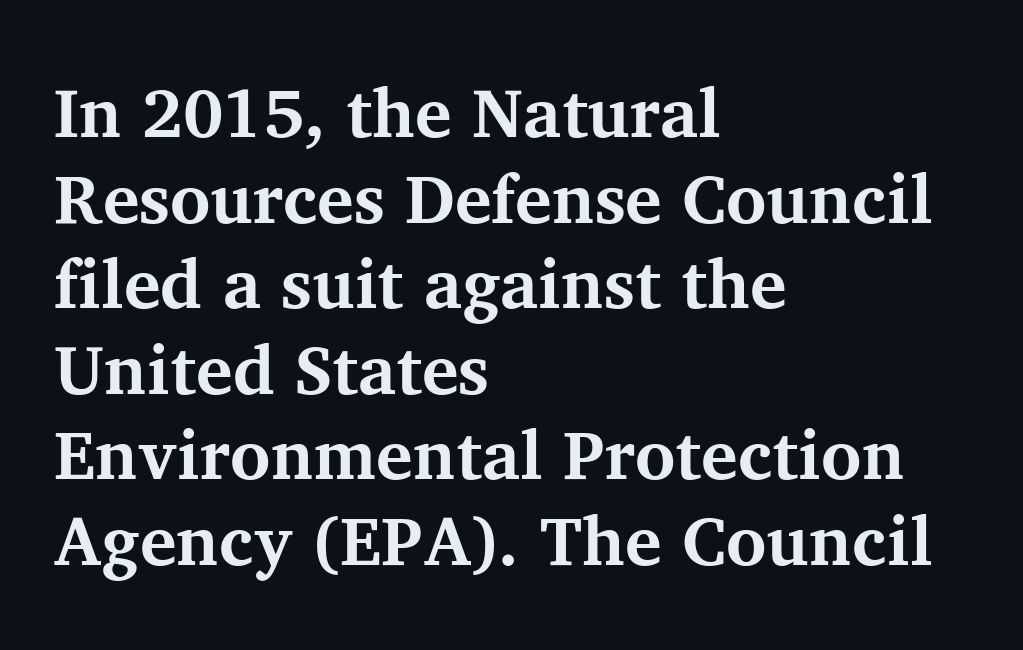
{"serif": "yes", "italic": "no", "bold": "yes", "weight": "bold", "width": "normal", "stroke_contrast": "medium", "x_height": "medium", "monospaced": "no", "underline": "no", "align": "left", "line_spacing_ratio": 1.24, "letter_spacing": "normal", "letter_spacing_em": 0.0, "glyph_px": 69}
